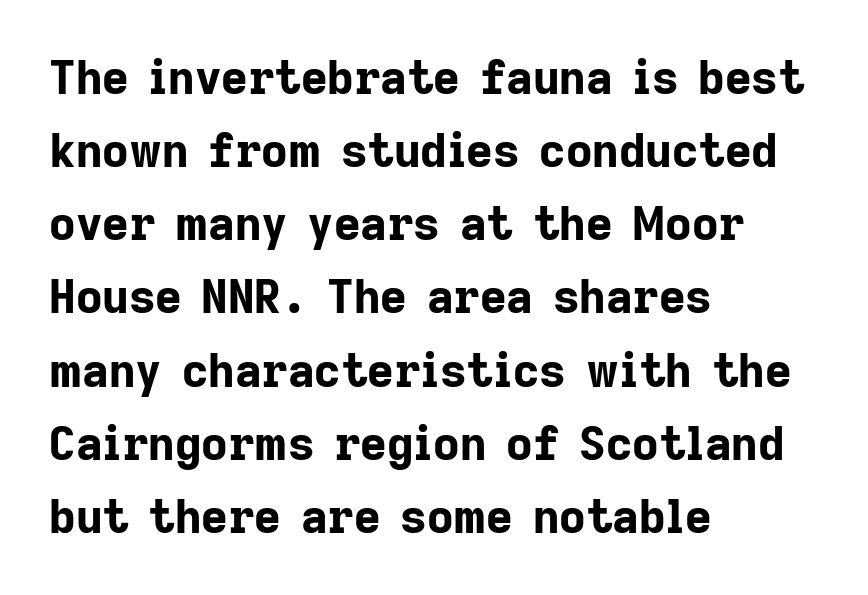
Bare-footed words on every line. The letters sit at their default tracking, neither squeezed nor spread. Typographically, this falls in the sans-serif category. The passage shown stacks its lines at a standard gap. The rendering uses natural spacing where letterforms have individual widths.
